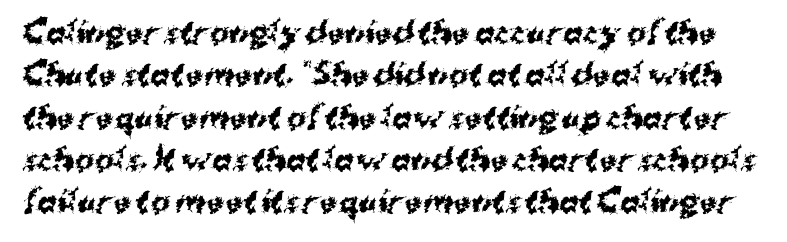
Q: Is the text bold? A: Yes.
Q: Is the typeface a serif or a sans-serif typeface? A: Sans-serif.
Q: Is the text underlined? A: No.
Q: Is the spacing between letters normal or unusually wide? A: Normal.
Q: Is the spacing between lines tight, normal or loose? A: Normal.
Q: Width (condensed, normal, or wide)? A: Normal.
Q: Stroke contrast? A: Medium.
Q: x-height? A: Medium.
Q: Monospaced? A: No.
